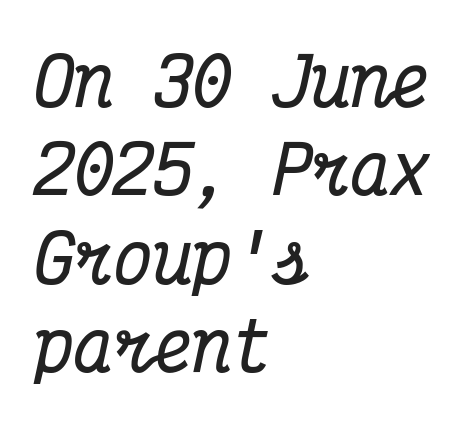
The image shows 66 px bold, condensed serif type, italic (leaning right), monospaced; set left-aligned, normal line spacing (1.34x), normal letter spacing, not underlined; medium stroke contrast and a medium x-height.
